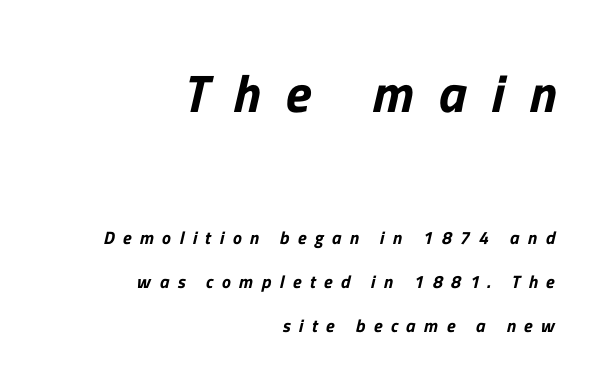
{"serif": "no", "width": "normal", "stroke_contrast": "low", "x_height": "medium", "monospaced": "no", "underline": "no", "align": "right", "line_spacing": "loose", "line_spacing_ratio": 2.45, "letter_spacing": "wide", "letter_spacing_em": 0.47, "larger_block": "first", "size_ratio": 2.94, "glyph_px": 53}
